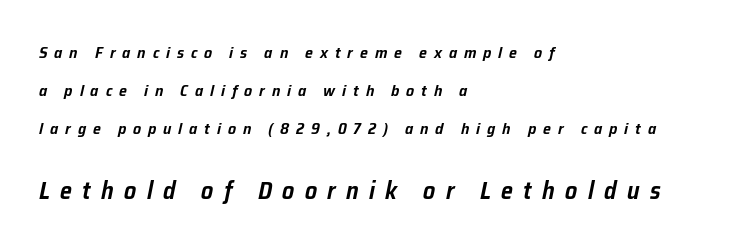
The image shows 24 px text type, italic (leaning right); set left-aligned, loose line spacing (2.36x), unusually wide letter spacing (+0.43 em), not underlined; the second (bottom) block is 1.5x larger.
